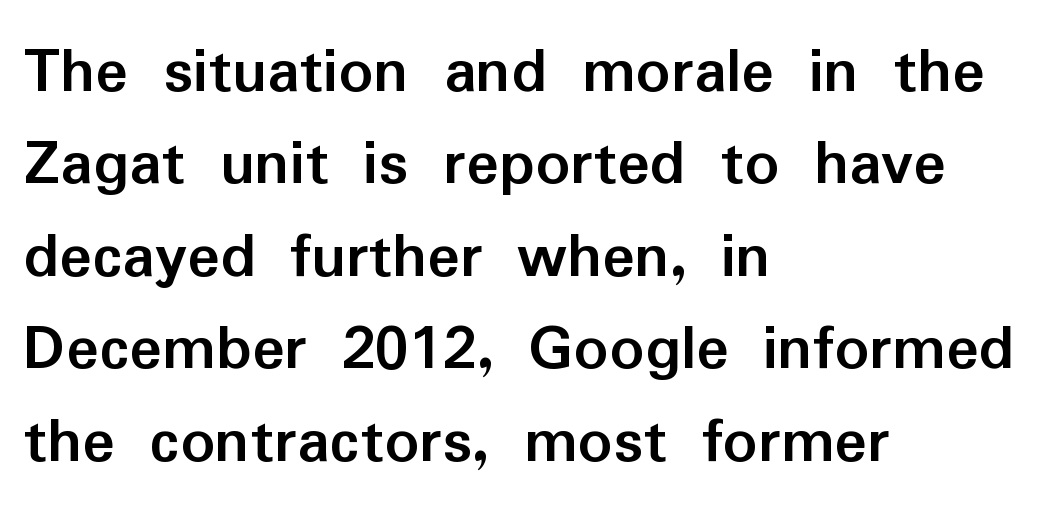
Q: Is the text bold? A: Yes.
Q: Is the text italic (slanted)? A: No, it is upright.
Q: Is the typeface a serif or a sans-serif typeface? A: Sans-serif.
Q: Is the text underlined? A: No.
Q: How is the paragraph aligned? A: Left-aligned.
Q: Is the spacing between letters normal or unusually wide? A: Normal.
Q: Is the spacing between lines tight, normal or loose? A: Normal.
Q: Width (condensed, normal, or wide)? A: Normal.
Q: Stroke contrast? A: Low.
Q: x-height? A: Medium.
Q: Monospaced? A: No.
